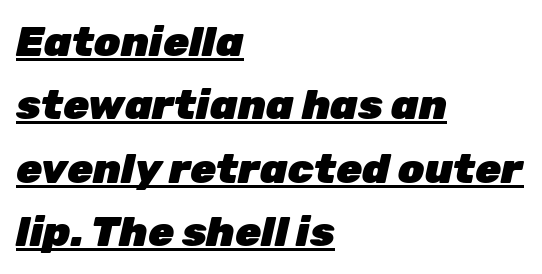
Q: Is the text bold? A: Yes.
Q: Is the text italic (slanted)? A: Yes, it leans right by about 12 degrees.
Q: Is the text underlined? A: Yes.
Q: How is the paragraph aligned? A: Left-aligned.
Q: Is the spacing between letters normal or unusually wide? A: Normal.
Q: Is the spacing between lines tight, normal or loose? A: Normal.
Q: Width (condensed, normal, or wide)? A: Normal.
Q: Stroke contrast? A: Low.
Q: x-height? A: Medium.
Q: Monospaced? A: No.
